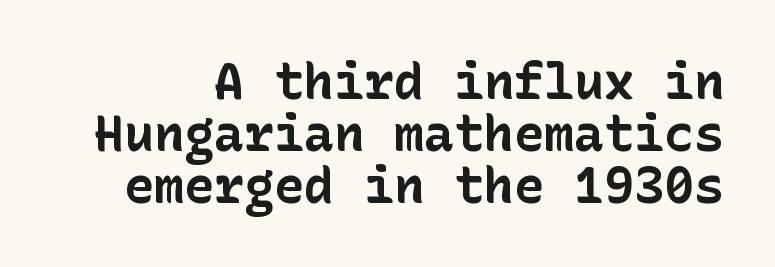
The image shows 50 px bold sans-serif type, upright; set tight line spacing (1.04x), normal letter spacing, not underlined; low stroke contrast and a medium x-height.
